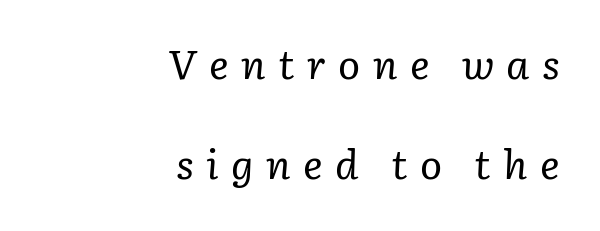
{"serif": "yes", "italic": "yes", "lean": "right", "slant_degrees": 3, "bold": "no", "weight": "regular", "width": "normal", "stroke_contrast": "low", "x_height": "medium", "monospaced": "no", "underline": "no", "align": "right", "line_spacing": "loose", "line_spacing_ratio": 2.44, "letter_spacing": "wide", "letter_spacing_em": 0.3, "glyph_px": 41}
